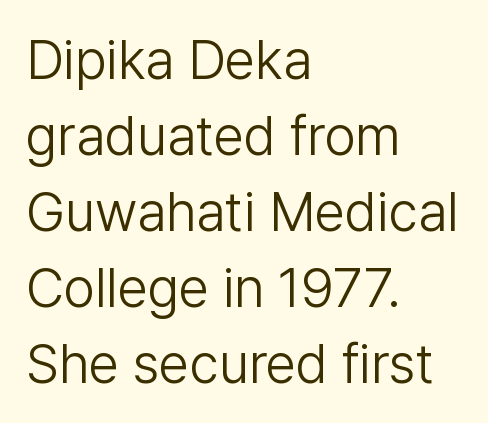
Vertical stems look standard width or narrower in stroke. Compared with typical body copy, the letter spacing here is the same. Has an underline been added? It has not. Casual observation: everything's shoved over to the left. Think of a printed novel: that variable character pitch is what you see here. In terms of leading, this rendering sits right in the middle.
